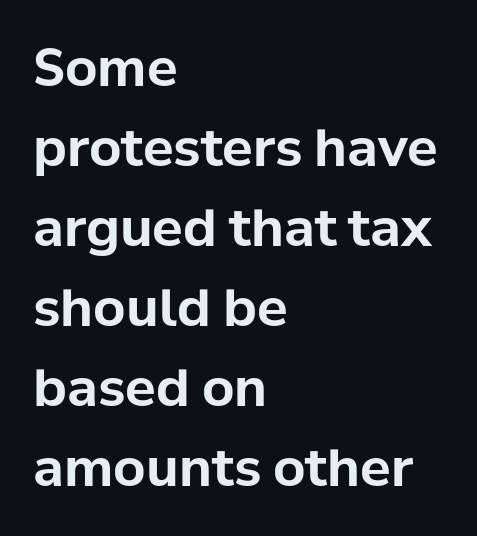
The image shows 51 px bold sans-serif type, upright; set left-aligned, normal line spacing (1.57x), normal letter spacing, not underlined; low stroke contrast and a medium x-height.
